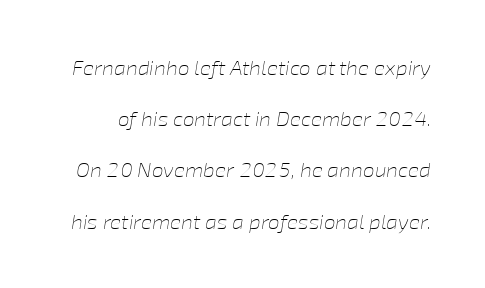
{"italic": "yes", "lean": "right", "slant_degrees": 8, "bold": "no", "underline": "no", "line_spacing": "loose", "line_spacing_ratio": 2.44, "letter_spacing": "normal", "letter_spacing_em": 0.0, "glyph_px": 21}
